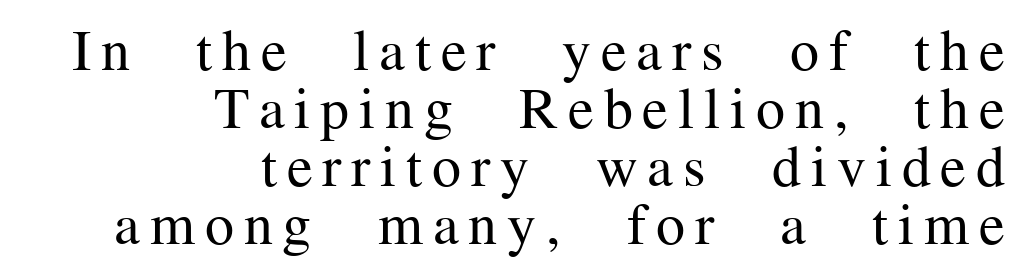
The image shows 58 px regular-weight serif type, upright; set right-aligned, tight line spacing (1.0x), not underlined; medium stroke contrast and a medium x-height.
